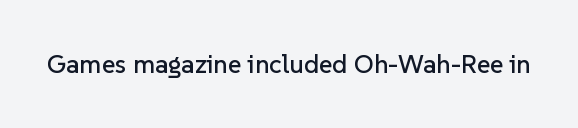
The image shows 26 px text type, upright; set normal letter spacing, not underlined.
